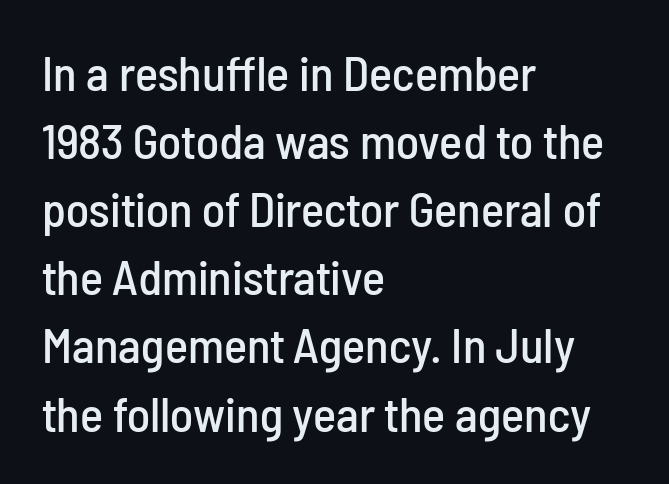
{"serif": "no", "italic": "no", "width": "condensed", "stroke_contrast": "low", "x_height": "medium", "monospaced": "no", "underline": "no", "align": "left", "line_spacing": "normal", "line_spacing_ratio": 1.39, "letter_spacing": "normal", "letter_spacing_em": 0.0, "glyph_px": 49}
